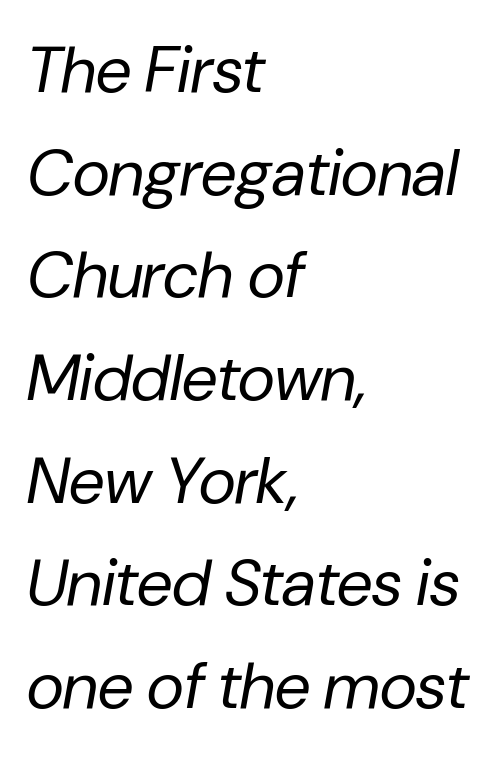
The image shows 65 px regular-weight type, italic (leaning right); set left-aligned, normal line spacing (1.58x), normal letter spacing, not underlined; low stroke contrast and a medium x-height.
